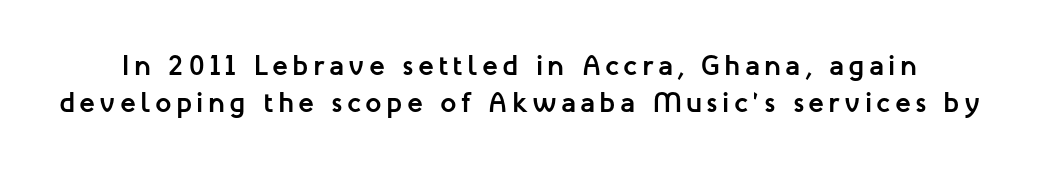
Quick note: interline space is typical. Descender tails drop into unmarked territory. Proportional: the letters do not fall into vertical columns. Regarding serifs, this sample does without them.
